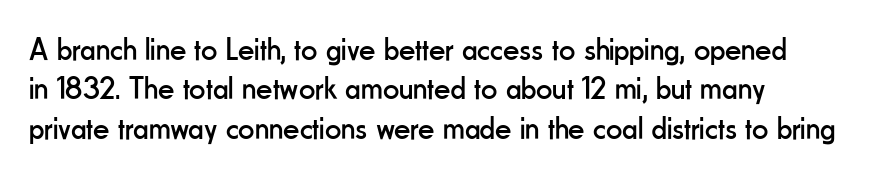
Q: Is the text bold? A: No.
Q: Is the text italic (slanted)? A: No, it is upright.
Q: Is the typeface a serif or a sans-serif typeface? A: Sans-serif.
Q: Is the text underlined? A: No.
Q: How is the paragraph aligned? A: Left-aligned.
Q: Is the spacing between letters normal or unusually wide? A: Normal.
Q: Width (condensed, normal, or wide)? A: Condensed.
Q: Stroke contrast? A: Low.
Q: x-height? A: Small.
Q: Monospaced? A: No.
